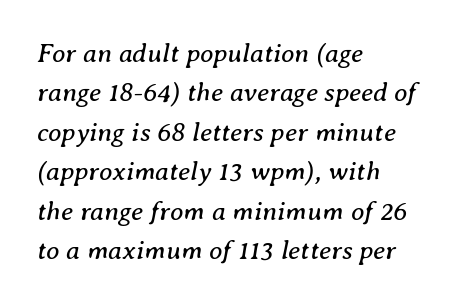
Slant detected: the letters are inclined. The rag falls on the right side of this text block. No chunkiness to these letters — they're not bold. Clear beneath every line of the passage. The line texture is even and compact thanks to regular tracking. Vertical spacing — default.
